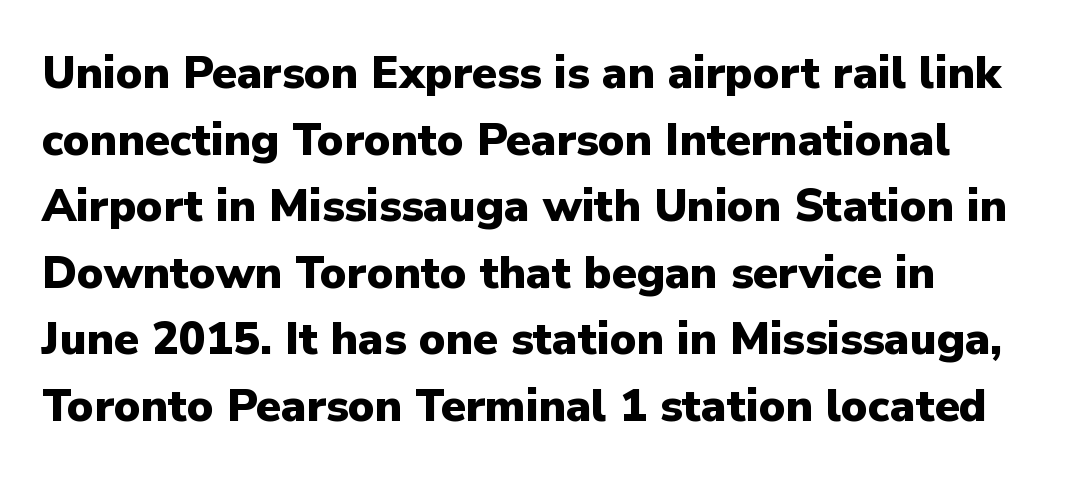
The image shows 45 px heavy sans-serif type, upright; set normal line spacing (1.48x), normal letter spacing, not underlined; low stroke contrast and a medium x-height.
